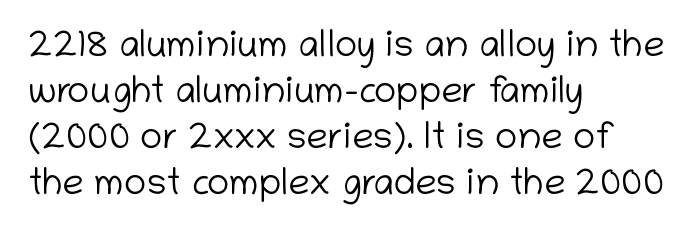
{"serif": "no", "italic": "no", "bold": "no", "weight": "light", "width": "normal", "stroke_contrast": "low", "x_height": "medium", "monospaced": "no", "underline": "no", "align": "left", "line_spacing_ratio": 1.21, "letter_spacing": "normal", "letter_spacing_em": 0.0, "glyph_px": 38}
